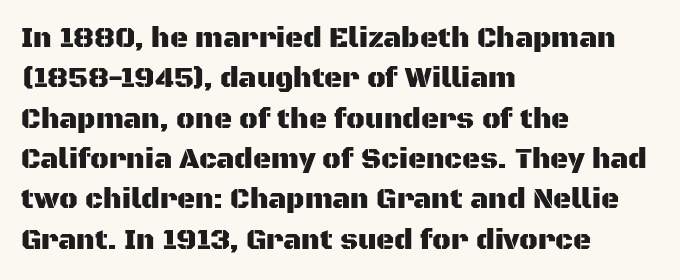
The rendering uses a moderate line-height, typical for paragraphs. This is roman type, the default non-slanted kind. Honestly, there is no underline to notice here at all. Layout note: lines flush left. Spacing verdict: proportional, widths tailored to each character.
